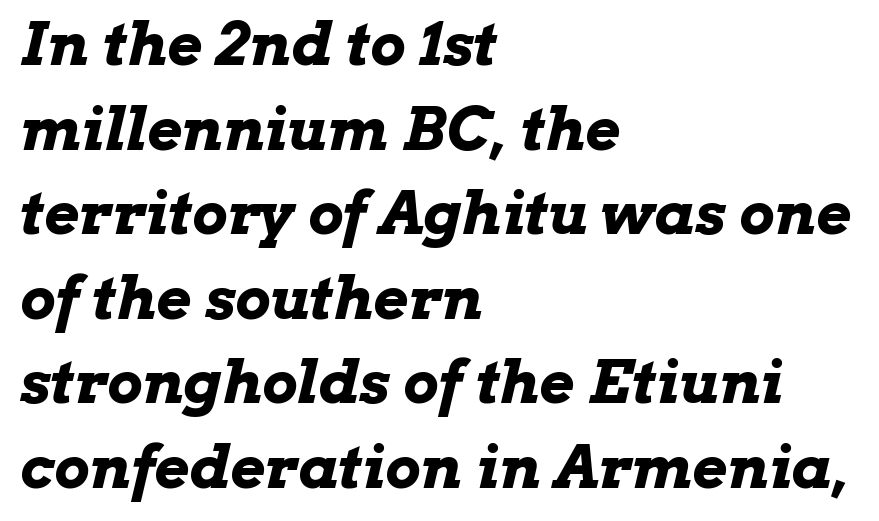
Q: Is the text bold? A: Yes.
Q: Is the text italic (slanted)? A: Yes, it leans right by about 13 degrees.
Q: Is the text underlined? A: No.
Q: How is the paragraph aligned? A: Left-aligned.
Q: Is the spacing between letters normal or unusually wide? A: Normal.
Q: Is the spacing between lines tight, normal or loose? A: Normal.
Q: Width (condensed, normal, or wide)? A: Wide.
Q: Stroke contrast? A: Low.
Q: x-height? A: Medium.
Q: Monospaced? A: No.
